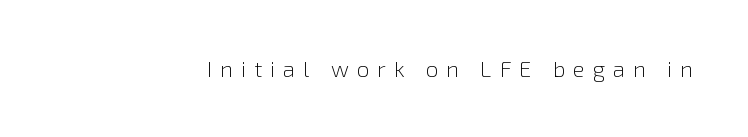
Q: Is the text bold? A: No.
Q: Is the text italic (slanted)? A: No, it is upright.
Q: Is the text underlined? A: No.
Q: Is the spacing between letters normal or unusually wide? A: Unusually wide.
